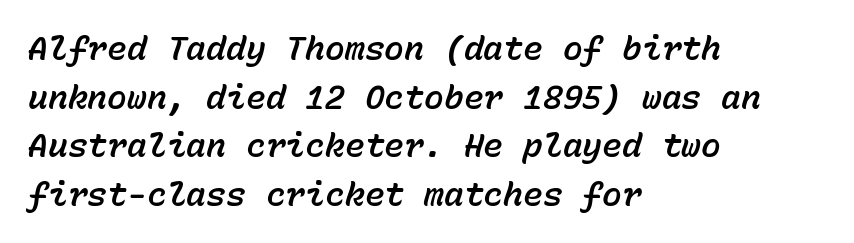
If you drew a line through each stem, it would be angled. Regular leading. Each word holds together tightly as a unit, with standard inter-letter gaps. Check the space under the baseline: it is left empty.
